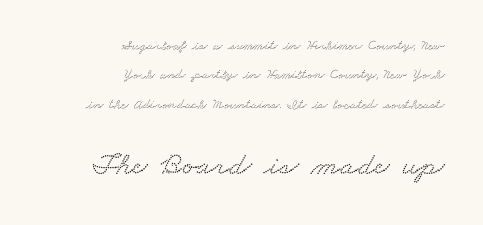
Q: Is the typeface a serif or a sans-serif typeface? A: Serif.
Q: Is the text underlined? A: No.
Q: How is the paragraph aligned? A: Right-aligned.
Q: Is the spacing between letters normal or unusually wide? A: Normal.
Q: Is the spacing between lines tight, normal or loose? A: Loose.
Q: Which block of text is set in a larger size, the first (top) or the second (bottom)? A: The second (bottom) one.
Q: Width (condensed, normal, or wide)? A: Wide.
Q: Stroke contrast? A: Low.
Q: x-height? A: Small.
Q: Monospaced? A: No.
